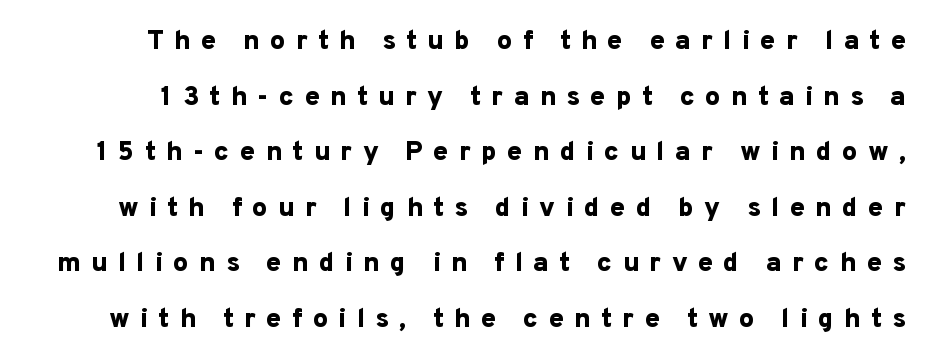
This is heavy type, rendered in bold. Nope, not italic — everything's standing straight. Airy leading. Here the glyphs are tracked loosely, breaking word shapes into spaced letters.
